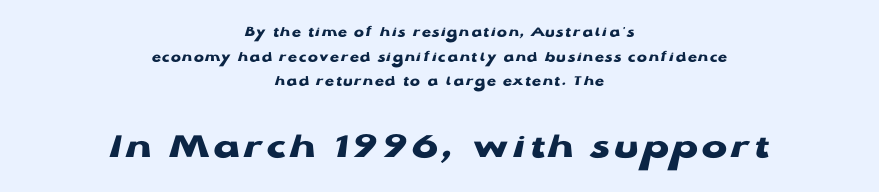
The image shows 38 px heavy, wide sans-serif type, upright; set centered, normal line spacing (1.64x), not underlined; the second (bottom) block is 2.53x larger; low stroke contrast and a medium x-height.
